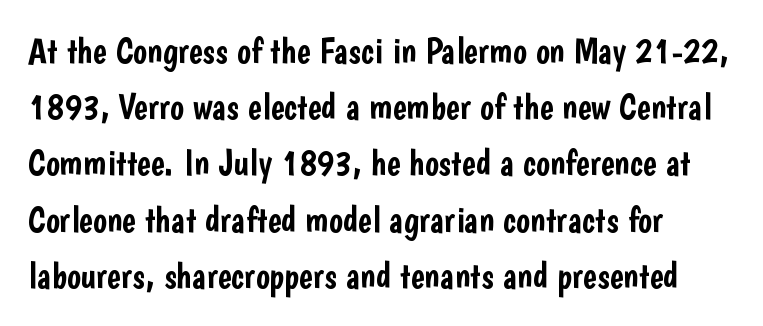
Q: Is the text italic (slanted)? A: No, it is upright.
Q: Is the typeface a serif or a sans-serif typeface? A: Sans-serif.
Q: Is the text underlined? A: No.
Q: How is the paragraph aligned? A: Left-aligned.
Q: Is the spacing between letters normal or unusually wide? A: Normal.
Q: Is the spacing between lines tight, normal or loose? A: Normal.
Q: Width (condensed, normal, or wide)? A: Condensed.
Q: Stroke contrast? A: Low.
Q: x-height? A: Medium.
Q: Monospaced? A: No.
